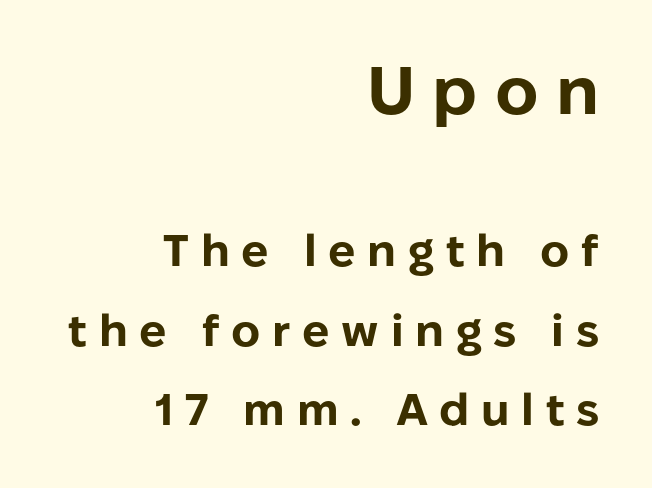
{"serif": "no", "italic": "no", "bold": "yes", "weight": "bold", "width": "normal", "stroke_contrast": "low", "x_height": "medium", "monospaced": "no", "underline": "no", "align": "right", "line_spacing_ratio": 1.77, "letter_spacing": "wide", "letter_spacing_em": 0.26, "larger_block": "first", "size_ratio": 1.49, "glyph_px": 67}
